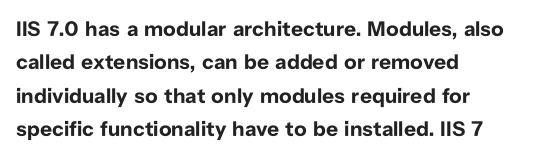
The image shows 21 px bold type, upright; set left-aligned, normal line spacing (1.59x), normal letter spacing, not underlined.
